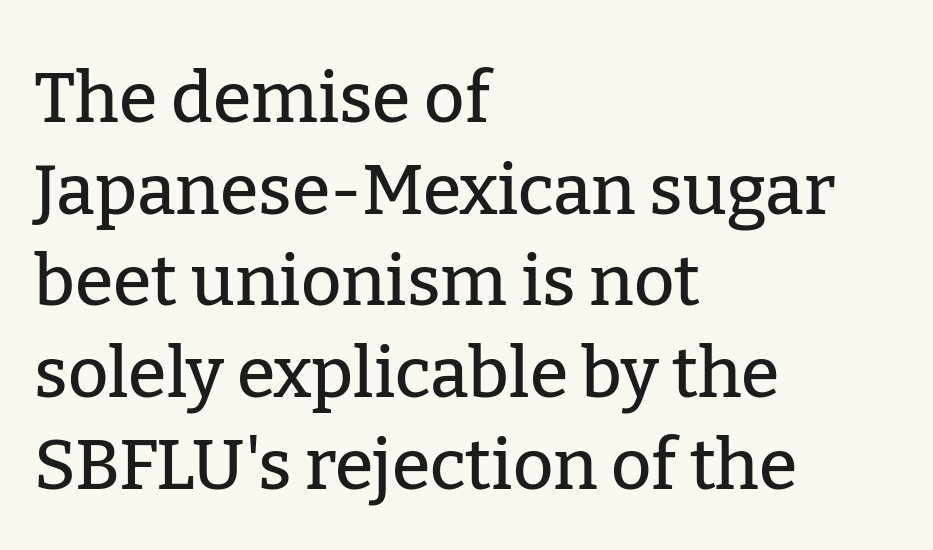
These lines are rendered in a variable-pitch font. The font's upright variant was chosen for this text. A normal amount of white space separates one row of letters from the next. The font family rendered here belongs to the serif group. Every row of glyphs begins at an identical x-position on the left.
